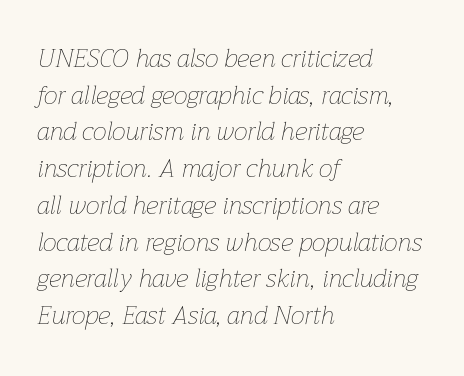
{"italic": "yes", "lean": "right", "slant_degrees": 12, "bold": "no", "underline": "no", "align": "left", "line_spacing": "normal", "line_spacing_ratio": 1.47, "letter_spacing": "normal", "letter_spacing_em": 0.0, "glyph_px": 25}
